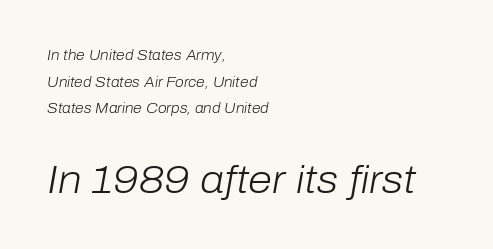
{"italic": "yes", "lean": "right", "slant_degrees": 10, "bold": "no", "weight": "light", "width": "normal", "stroke_contrast": "low", "x_height": "medium", "monospaced": "no", "underline": "no", "align": "left", "line_spacing": "loose", "line_spacing_ratio": 1.9, "letter_spacing": "normal", "letter_spacing_em": 0.0, "larger_block": "second", "size_ratio": 2.79, "glyph_px": 39}
